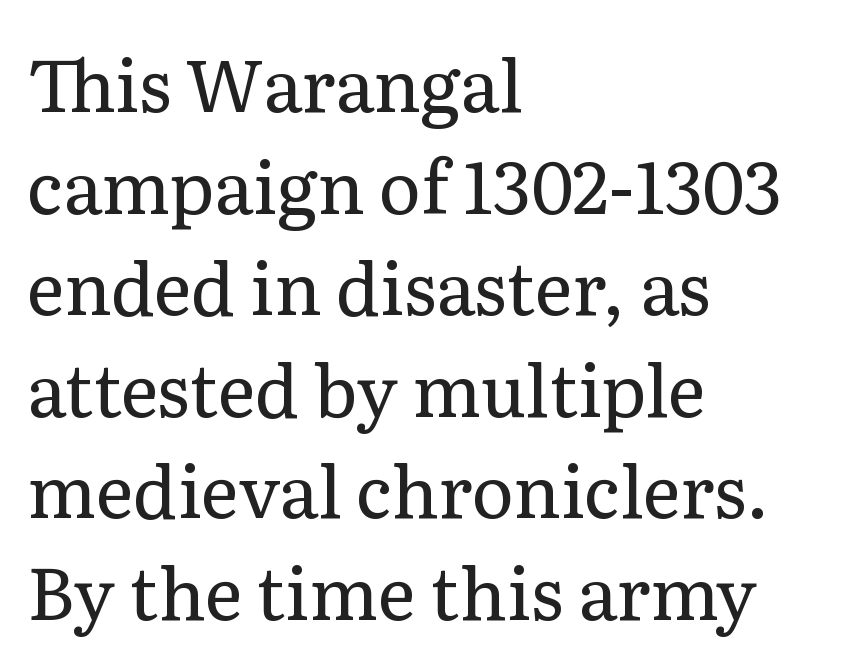
{"serif": "yes", "italic": "no", "bold": "no", "weight": "regular", "width": "normal", "stroke_contrast": "low", "x_height": "medium", "monospaced": "no", "underline": "no", "align": "left", "line_spacing": "normal", "line_spacing_ratio": 1.41, "letter_spacing": "normal", "letter_spacing_em": 0.0, "glyph_px": 72}
